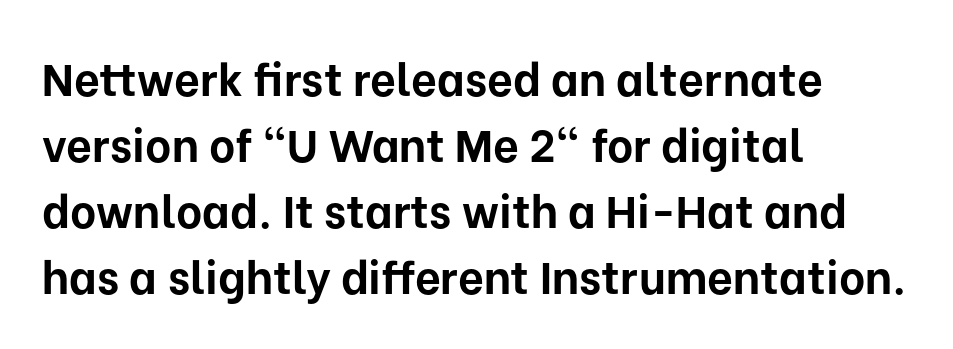
Q: Is the text bold? A: Yes.
Q: Is the text italic (slanted)? A: No, it is upright.
Q: Is the typeface a serif or a sans-serif typeface? A: Sans-serif.
Q: Is the text underlined? A: No.
Q: How is the paragraph aligned? A: Left-aligned.
Q: Is the spacing between letters normal or unusually wide? A: Normal.
Q: Is the spacing between lines tight, normal or loose? A: Normal.
Q: Width (condensed, normal, or wide)? A: Normal.
Q: Stroke contrast? A: Low.
Q: x-height? A: Medium.
Q: Monospaced? A: No.
